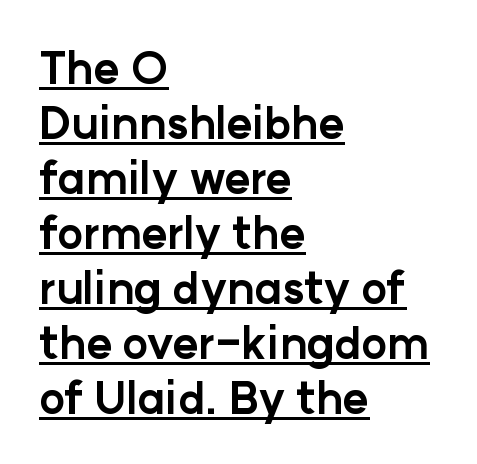
The glyphs are accompanied by a horizontal stroke just below them. Characters follow at the spacing the type designer built in. Note: no serifs on the glyphs. Posture: straight, roman, zero tilt.
